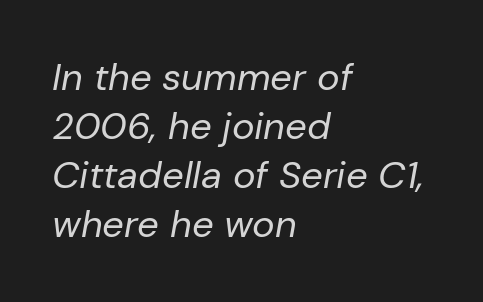
All the whitespace from short lines collects on the right. Check the space under the baseline: it is left empty. Students, observe: this is what conventionally led text looks like. The typesetting does not lean heavy: it is not bold. The face used here is proportionally spaced, like ordinary book or web type.
